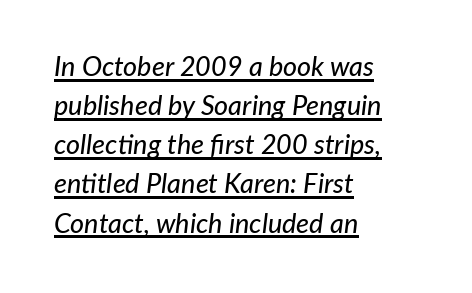
Baseline-to-baseline distance is the conventional proportion of letter height. Quick note: underline on. The line texture is even and compact thanks to regular tracking. The typography opts for an oblique posture over an upright one. Each line starts at the same left margin while the right side varies.
